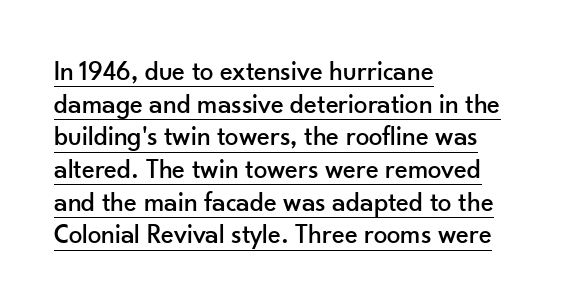
A rule runs beneath these lines of type. Rendered with straight, roman letterforms. Between one letter and the next there's only the usual sliver of space. One-word summary of the alignment: left.
